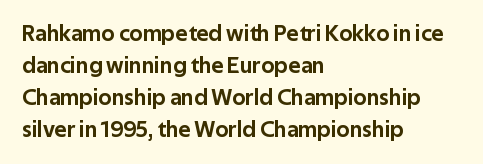
The image shows 23 px text type, upright; set left-aligned, normal line spacing (1.39x), normal letter spacing, not underlined.
